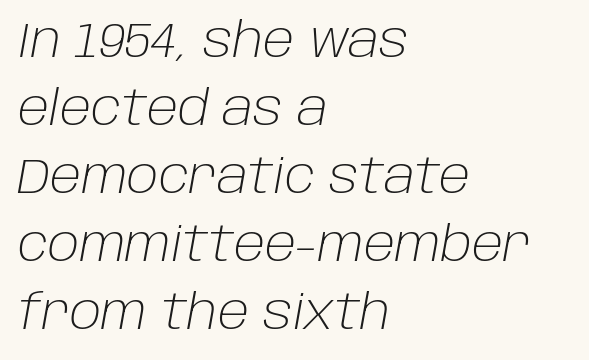
Weight: regular or lighter. This sample uses plain, unmodified letter spacing. The typography opts for an oblique posture over an upright one. Looks like regular typesetting: each glyph gets only the width it needs. A student would call this left alignment; a typographer would say flush left, rag right. If you measured baseline to baseline, you'd find a middling distance.
